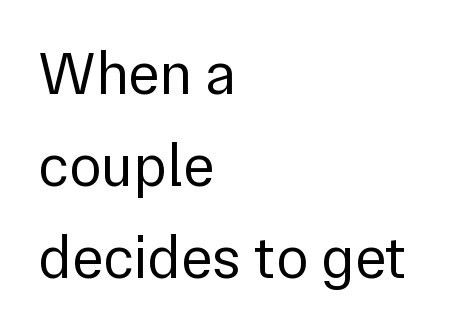
Q: Is the text bold? A: No.
Q: Is the text italic (slanted)? A: No, it is upright.
Q: Is the typeface a serif or a sans-serif typeface? A: Sans-serif.
Q: Is the text underlined? A: No.
Q: How is the paragraph aligned? A: Left-aligned.
Q: Is the spacing between letters normal or unusually wide? A: Normal.
Q: Is the spacing between lines tight, normal or loose? A: Normal.
Q: Width (condensed, normal, or wide)? A: Normal.
Q: x-height? A: Medium.
Q: Monospaced? A: No.
